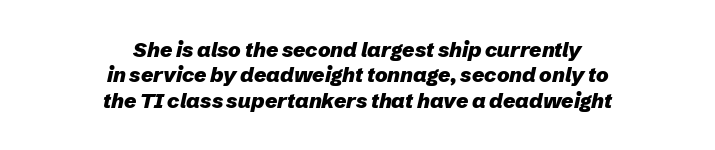
The image shows 21 px bold type, italic (leaning right); set centered, line spacing 1.21x, normal letter spacing, not underlined.
